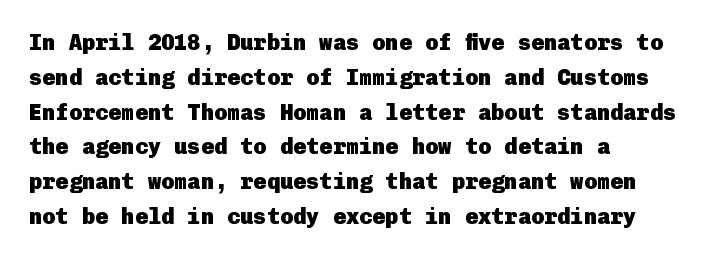
Q: Is the text bold? A: Yes.
Q: Is the text italic (slanted)? A: No, it is upright.
Q: Is the text underlined? A: No.
Q: How is the paragraph aligned? A: Left-aligned.
Q: Is the spacing between letters normal or unusually wide? A: Normal.
Q: Is the spacing between lines tight, normal or loose? A: Normal.
